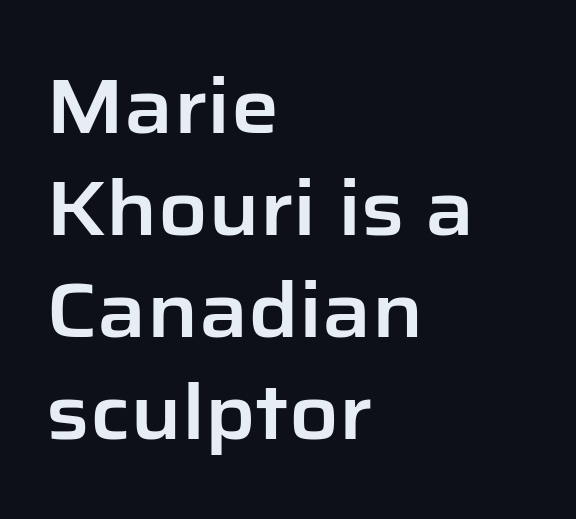
Q: Is the text italic (slanted)? A: No, it is upright.
Q: Is the typeface a serif or a sans-serif typeface? A: Sans-serif.
Q: Is the text underlined? A: No.
Q: How is the paragraph aligned? A: Left-aligned.
Q: Is the spacing between letters normal or unusually wide? A: Normal.
Q: Is the spacing between lines tight, normal or loose? A: Normal.
Q: Width (condensed, normal, or wide)? A: Normal.
Q: Stroke contrast? A: Low.
Q: x-height? A: Medium.
Q: Monospaced? A: No.
